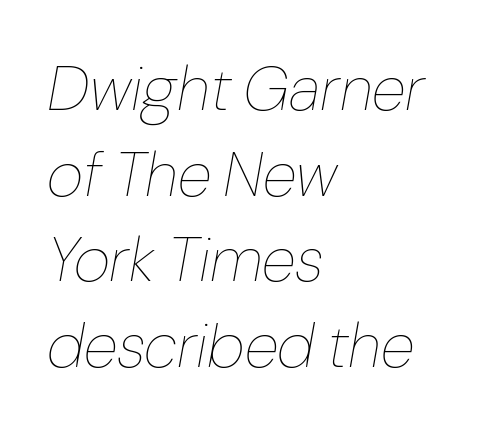
{"italic": "yes", "lean": "right", "slant_degrees": 10, "bold": "no", "weight": "thin", "width": "normal", "stroke_contrast": "low", "x_height": "medium", "monospaced": "no", "underline": "no", "align": "left", "line_spacing": "normal", "line_spacing_ratio": 1.36, "letter_spacing": "normal", "letter_spacing_em": 0.0, "glyph_px": 63}
